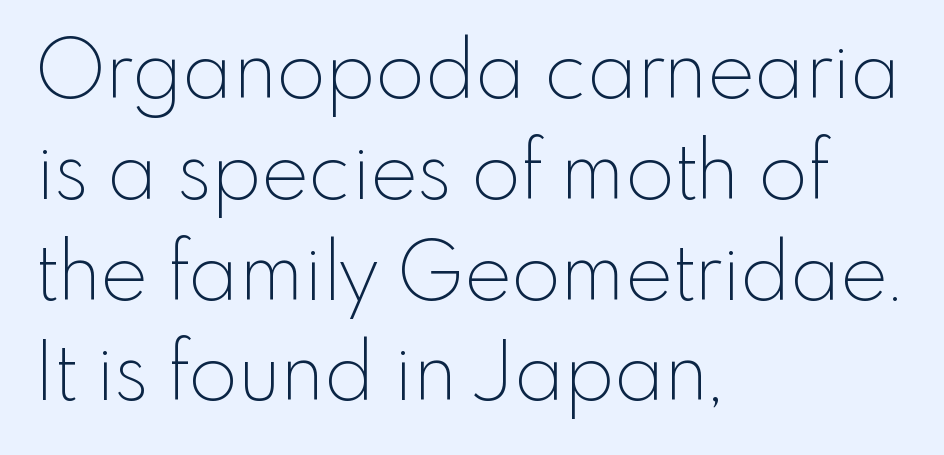
The image shows 80 px thin sans-serif type, upright; set left-aligned, normal line spacing (1.26x), normal letter spacing, not underlined; a small x-height.
